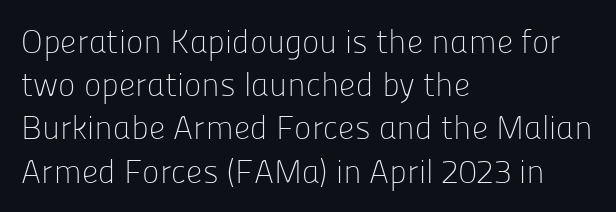
Q: Is the text bold? A: No.
Q: Is the text italic (slanted)? A: No, it is upright.
Q: Is the typeface a serif or a sans-serif typeface? A: Sans-serif.
Q: Is the text underlined? A: No.
Q: How is the paragraph aligned? A: Left-aligned.
Q: Is the spacing between letters normal or unusually wide? A: Normal.
Q: Is the spacing between lines tight, normal or loose? A: Normal.
Q: Width (condensed, normal, or wide)? A: Normal.
Q: Stroke contrast? A: Low.
Q: x-height? A: Medium.
Q: Monospaced? A: No.
